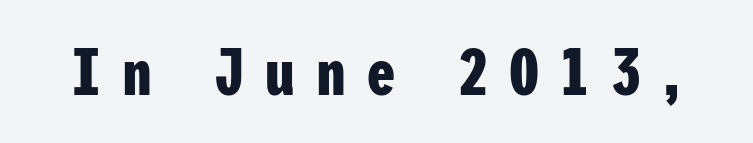
Q: Is the text bold? A: Yes.
Q: Is the text italic (slanted)? A: No, it is upright.
Q: Is the typeface a serif or a sans-serif typeface? A: Sans-serif.
Q: Is the text underlined? A: No.
Q: Is the spacing between letters normal or unusually wide? A: Unusually wide.
Q: Width (condensed, normal, or wide)? A: Condensed.
Q: Stroke contrast? A: Low.
Q: x-height? A: Medium.
